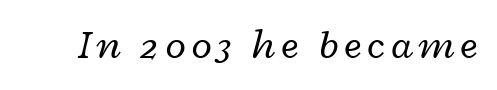
The image shows 40 px regular-weight, wide type, italic (leaning right); set not underlined; low stroke contrast and a medium x-height.
